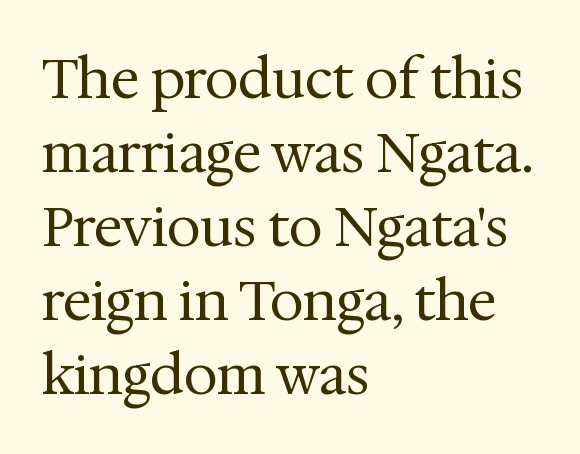
Every stem runs plumb, perpendicular to the baseline. Evenly set lines give the paragraph a standard silhouette. The font sits on the lighter half of the weight spectrum, regular included. You could call the tracking neutral — neither tight nor loose. Alignment: flush left.
